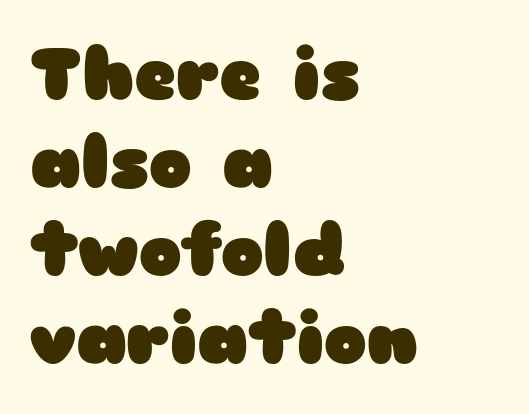
Q: Is the text bold? A: Yes.
Q: Is the text italic (slanted)? A: No, it is upright.
Q: Is the typeface a serif or a sans-serif typeface? A: Sans-serif.
Q: Is the text underlined? A: No.
Q: How is the paragraph aligned? A: Left-aligned.
Q: Is the spacing between letters normal or unusually wide? A: Normal.
Q: Width (condensed, normal, or wide)? A: Wide.
Q: Stroke contrast? A: Low.
Q: x-height? A: Medium.
Q: Monospaced? A: No.
